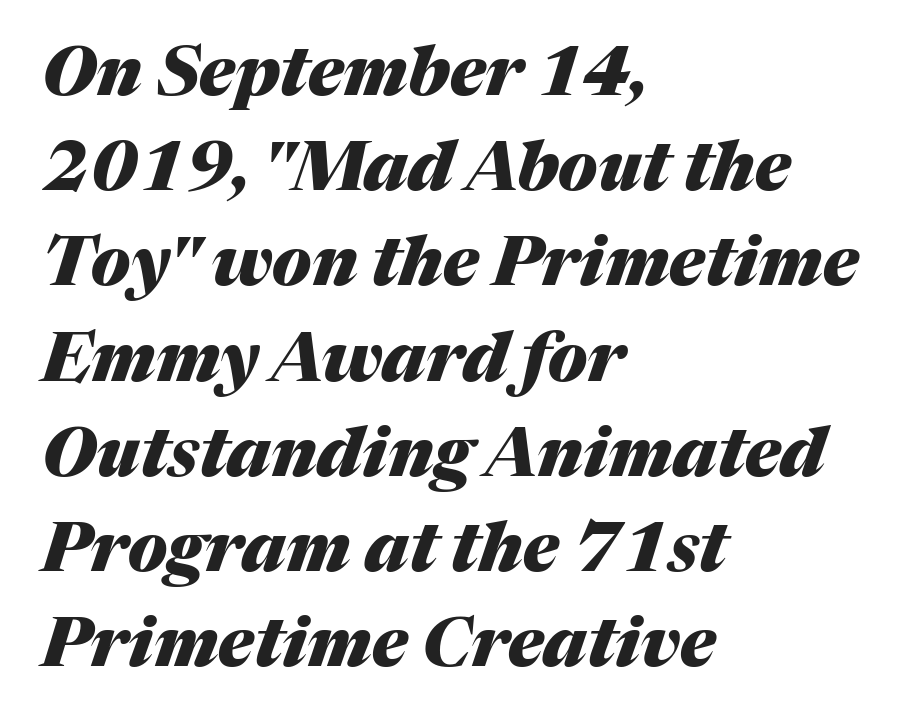
Q: Is the text bold? A: Yes.
Q: Is the text italic (slanted)? A: Yes, it leans right by about 17 degrees.
Q: Is the text underlined? A: No.
Q: How is the paragraph aligned? A: Left-aligned.
Q: Is the spacing between letters normal or unusually wide? A: Normal.
Q: Is the spacing between lines tight, normal or loose? A: Normal.
Q: Width (condensed, normal, or wide)? A: Normal.
Q: Stroke contrast? A: Medium.
Q: x-height? A: Medium.
Q: Monospaced? A: No.
